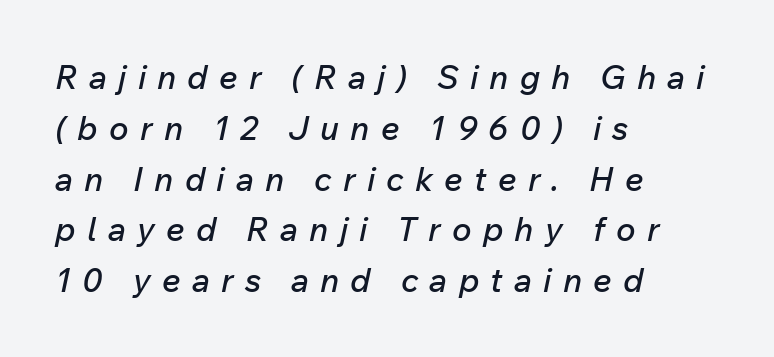
{"italic": "yes", "lean": "right", "slant_degrees": 12, "width": "normal", "stroke_contrast": "low", "x_height": "medium", "monospaced": "no", "underline": "no", "align": "left", "line_spacing": "normal", "line_spacing_ratio": 1.54, "letter_spacing": "wide", "letter_spacing_em": 0.34, "glyph_px": 33}
